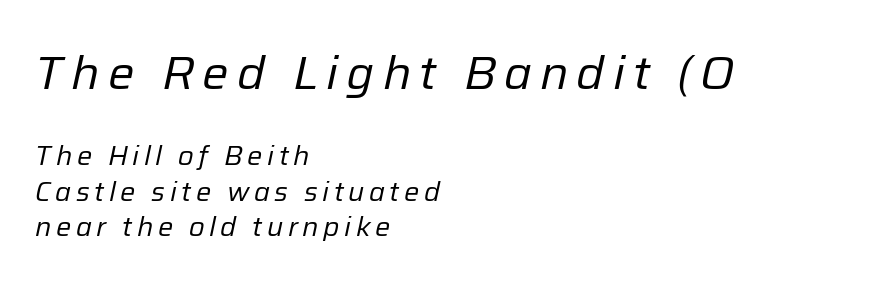
{"italic": "yes", "lean": "right", "slant_degrees": 12, "bold": "no", "weight": "regular", "width": "normal", "stroke_contrast": "low", "x_height": "medium", "monospaced": "no", "underline": "no", "align": "left", "line_spacing": "normal", "line_spacing_ratio": 1.31, "larger_block": "first", "size_ratio": 1.74, "glyph_px": 47}
